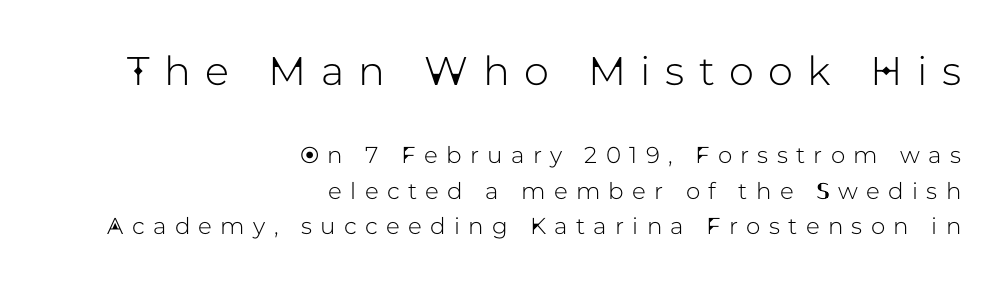
{"serif": "no", "italic": "no", "width": "normal", "stroke_contrast": "low", "x_height": "medium", "monospaced": "no", "underline": "no", "align": "right", "line_spacing": "normal", "line_spacing_ratio": 1.55, "letter_spacing": "wide", "letter_spacing_em": 0.36, "larger_block": "first", "size_ratio": 1.74, "glyph_px": 40}
